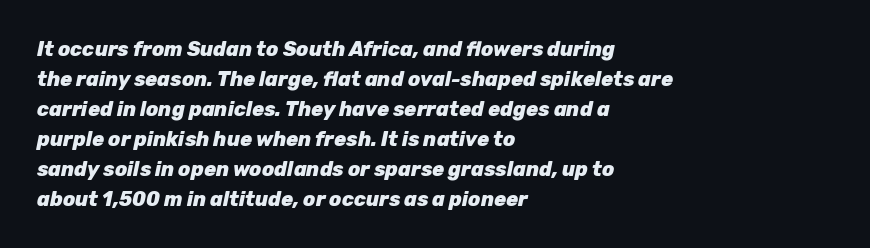
The image shows 20 px bold type, italic (leaning right); set left-aligned, normal line spacing (1.5x), normal letter spacing, not underlined.
